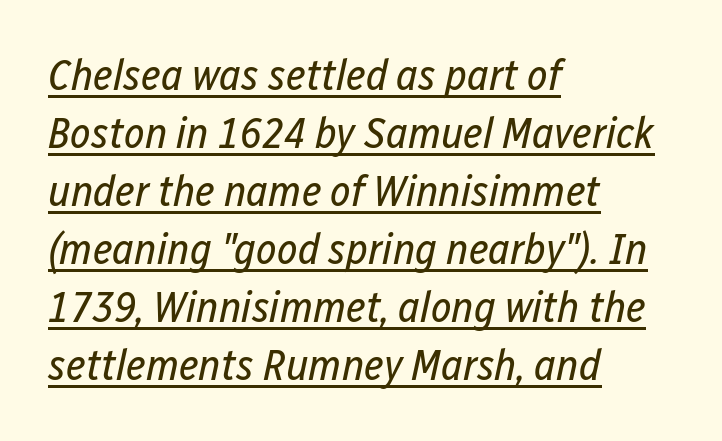
{"italic": "yes", "lean": "right", "slant_degrees": 12, "bold": "no", "weight": "regular", "width": "condensed", "stroke_contrast": "low", "x_height": "medium", "monospaced": "no", "underline": "yes", "align": "left", "line_spacing": "normal", "line_spacing_ratio": 1.32, "letter_spacing": "normal", "letter_spacing_em": 0.0, "glyph_px": 44}
